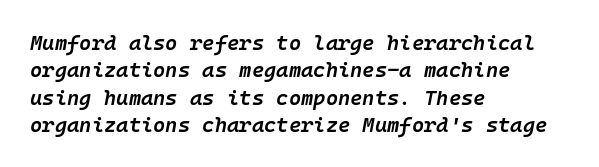
The image shows 21 px text type, italic (leaning right); set left-aligned, normal line spacing (1.3x), normal letter spacing, not underlined.
